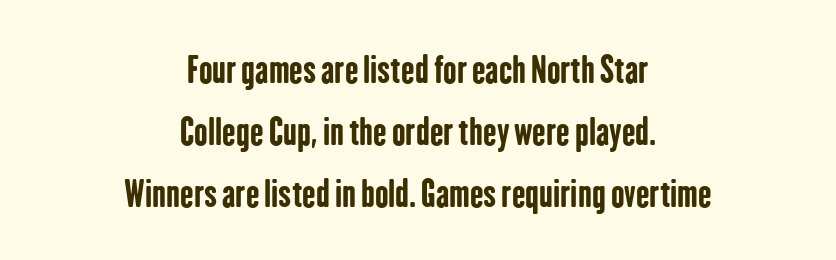
The image shows 36 px bold, condensed sans-serif type, upright; set centered, line spacing 1.72x, normal letter spacing, not underlined; low stroke contrast and a medium x-height.
